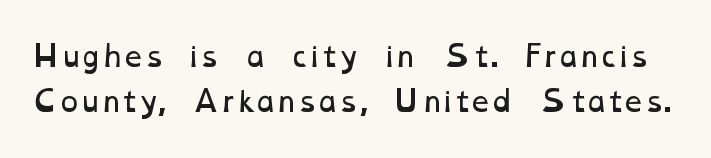
Q: Is the text bold? A: No.
Q: Is the text underlined? A: No.
Q: Is the spacing between letters normal or unusually wide? A: Normal.
Q: Is the spacing between lines tight, normal or loose? A: Normal.
Q: Width (condensed, normal, or wide)? A: Wide.
Q: Stroke contrast? A: Low.
Q: x-height? A: Medium.
Q: Monospaced? A: No.
